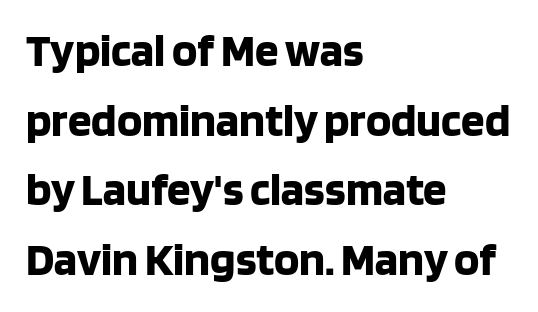
The image shows 47 px bold sans-serif type, upright; set left-aligned, normal line spacing (1.48x), normal letter spacing, not underlined; low stroke contrast and a large x-height.
